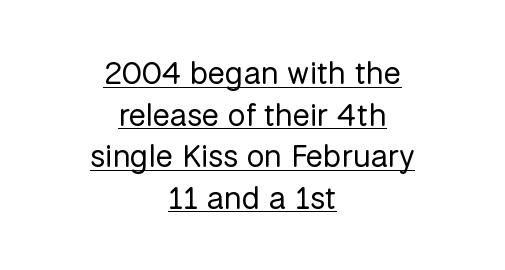
Q: Is the text bold? A: No.
Q: Is the text italic (slanted)? A: No, it is upright.
Q: Is the typeface a serif or a sans-serif typeface? A: Sans-serif.
Q: Is the text underlined? A: Yes.
Q: How is the paragraph aligned? A: Centered.
Q: Is the spacing between letters normal or unusually wide? A: Normal.
Q: Is the spacing between lines tight, normal or loose? A: Normal.
Q: Width (condensed, normal, or wide)? A: Normal.
Q: Stroke contrast? A: Low.
Q: x-height? A: Medium.
Q: Monospaced? A: No.
